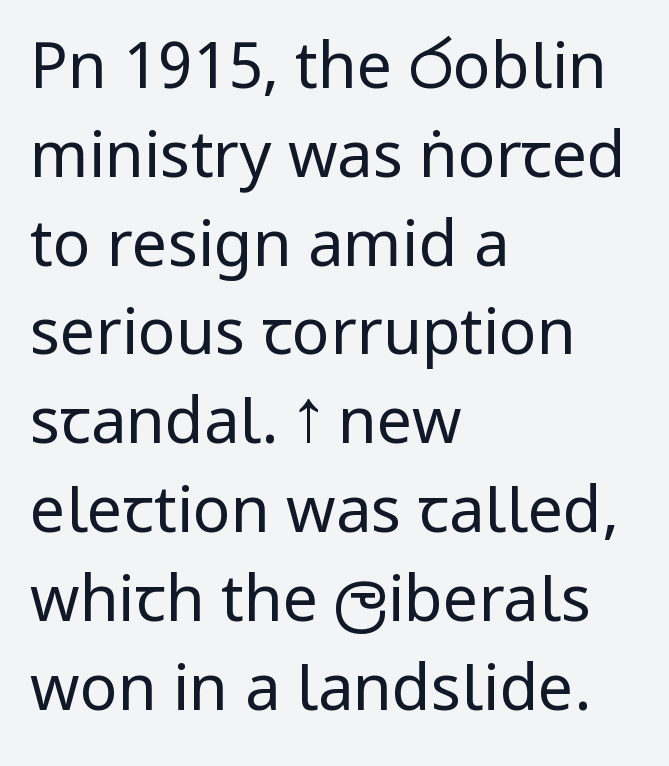
{"serif": "no", "italic": "no", "bold": "no", "weight": "regular", "width": "condensed", "stroke_contrast": "low", "x_height": "large", "monospaced": "no", "underline": "no", "align": "left", "line_spacing": "normal", "line_spacing_ratio": 1.41, "letter_spacing": "normal", "letter_spacing_em": 0.0, "glyph_px": 63}
